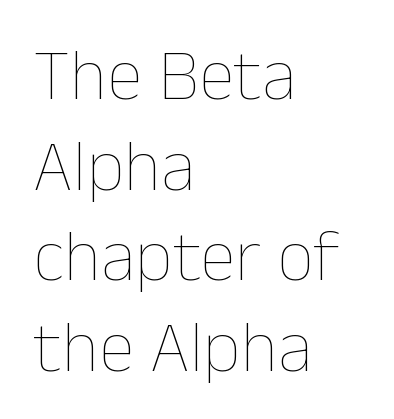
Q: Is the text bold? A: No.
Q: Is the text italic (slanted)? A: No, it is upright.
Q: Is the text underlined? A: No.
Q: How is the paragraph aligned? A: Left-aligned.
Q: Is the spacing between letters normal or unusually wide? A: Normal.
Q: Width (condensed, normal, or wide)? A: Normal.
Q: Stroke contrast? A: Low.
Q: x-height? A: Medium.
Q: Monospaced? A: No.
